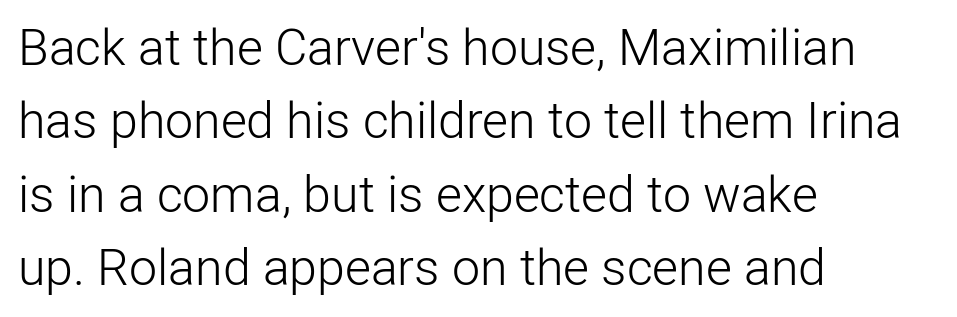
{"serif": "no", "italic": "no", "bold": "no", "weight": "light", "width": "normal", "stroke_contrast": "low", "x_height": "medium", "monospaced": "no", "underline": "no", "align": "left", "line_spacing": "normal", "line_spacing_ratio": 1.47, "letter_spacing": "normal", "letter_spacing_em": 0.0, "glyph_px": 50}
